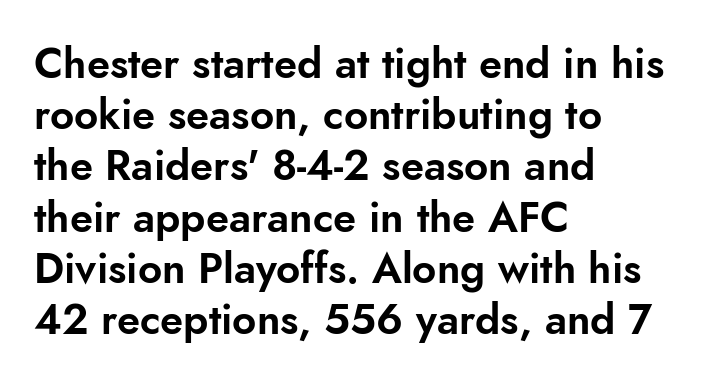
The image shows 42 px sans-serif type, upright; set left-aligned, line spacing 1.22x, normal letter spacing, not underlined; low stroke contrast and a small x-height.
